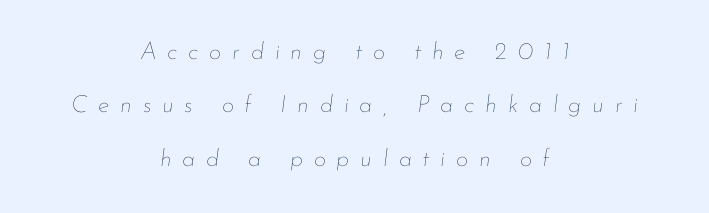
{"italic": "yes", "lean": "right", "slant_degrees": 7, "bold": "no", "underline": "no", "align": "center", "line_spacing": "loose", "line_spacing_ratio": 2.22, "letter_spacing": "wide", "letter_spacing_em": 0.45, "glyph_px": 24}
